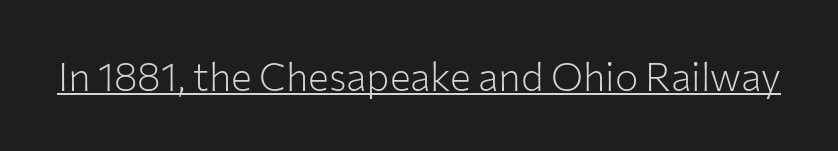
Q: Is the text bold? A: No.
Q: Is the text italic (slanted)? A: No, it is upright.
Q: Is the typeface a serif or a sans-serif typeface? A: Sans-serif.
Q: Is the text underlined? A: Yes.
Q: Is the spacing between letters normal or unusually wide? A: Normal.
Q: Width (condensed, normal, or wide)? A: Normal.
Q: Stroke contrast? A: Low.
Q: x-height? A: Medium.
Q: Monospaced? A: No.
